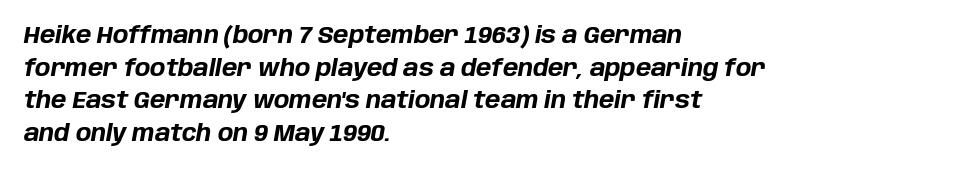
The image shows 23 px bold type, italic (leaning right); set left-aligned, normal line spacing (1.42x), normal letter spacing, not underlined.
